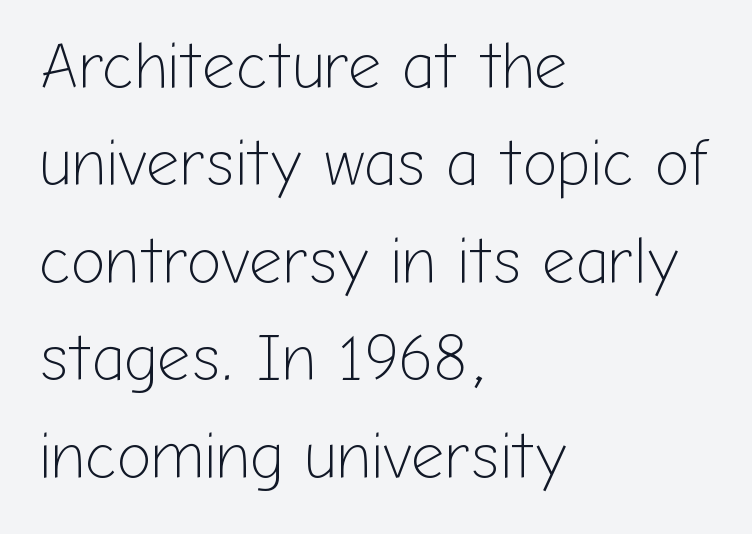
The image shows 65 px light sans-serif type, upright; set left-aligned, normal line spacing (1.5x), normal letter spacing, not underlined; low stroke contrast and a medium x-height.
